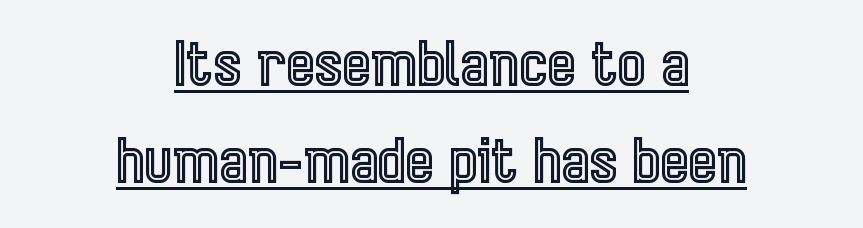
Words appear dense and cohesive because spacing is normal. Vertical spacing — default. Do the letters lean? They stand straight. A baseline rule has been typeset under these characters. Line starts and ends both wander, symmetrically.
